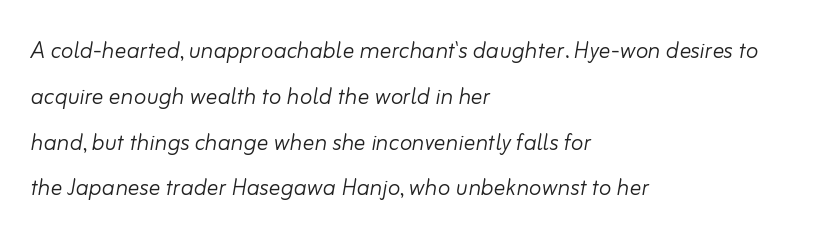
The image shows 29 px light type, italic (leaning right); set left-aligned, normal line spacing (1.58x), normal letter spacing, not underlined; low stroke contrast and a small x-height.
